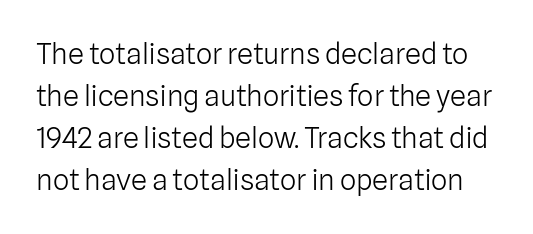
{"serif": "no", "italic": "no", "bold": "no", "weight": "light", "width": "normal", "stroke_contrast": "low", "x_height": "medium", "monospaced": "no", "underline": "no", "line_spacing": "normal", "line_spacing_ratio": 1.45, "letter_spacing": "normal", "letter_spacing_em": 0.0, "glyph_px": 29}
